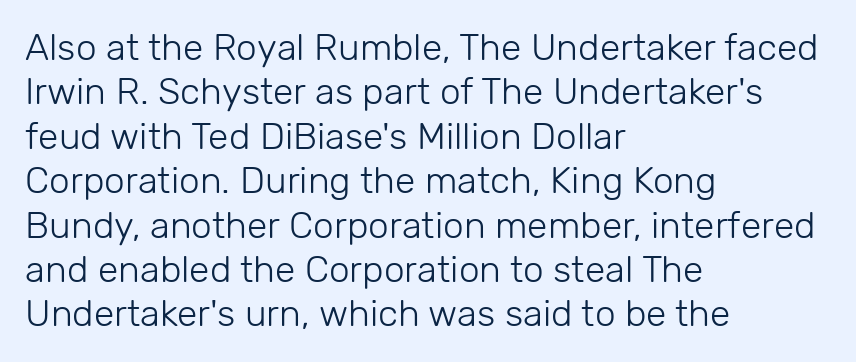
Stems here are at most as thick as an everyday book face. A bare baseline throughout the passage. This sample is left-justified, so line endings fall wherever the words run out. You could call the tracking neutral — neither tight nor loose.
